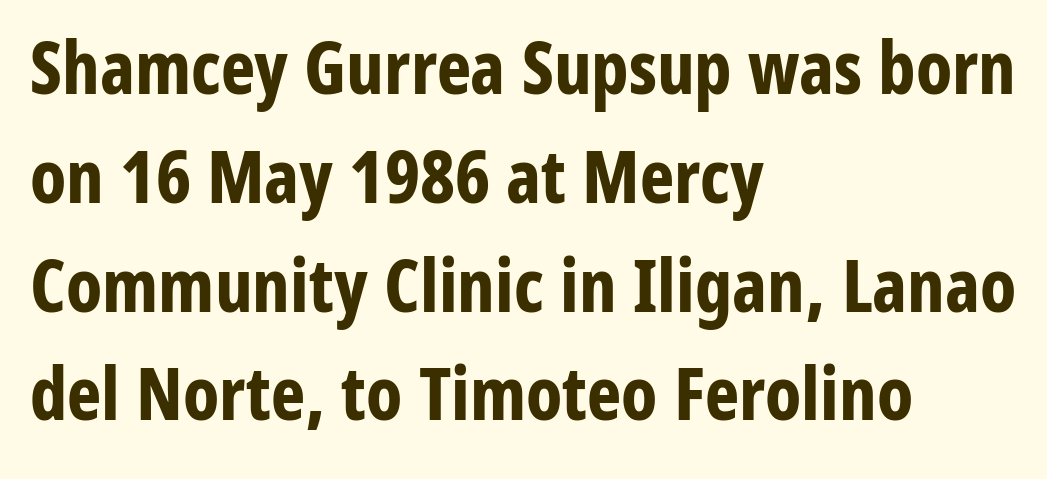
Q: Is the text bold? A: Yes.
Q: Is the text italic (slanted)? A: No, it is upright.
Q: Is the typeface a serif or a sans-serif typeface? A: Sans-serif.
Q: Is the text underlined? A: No.
Q: How is the paragraph aligned? A: Left-aligned.
Q: Is the spacing between letters normal or unusually wide? A: Normal.
Q: Is the spacing between lines tight, normal or loose? A: Normal.
Q: Width (condensed, normal, or wide)? A: Condensed.
Q: Stroke contrast? A: Low.
Q: x-height? A: Medium.
Q: Monospaced? A: No.
